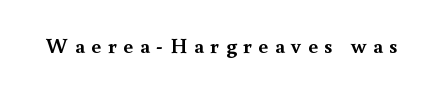
{"italic": "no", "bold": "yes", "underline": "no", "letter_spacing": "wide", "letter_spacing_em": 0.33, "glyph_px": 21}
